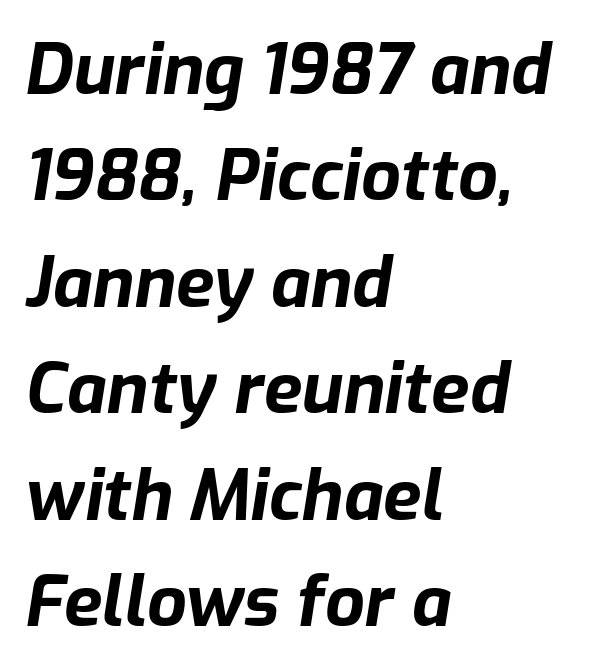
Rows of type keep a routine distance in the vertical direction. Is the letter spacing exaggerated? No — it looks like the ordinary default. The rendering anchors every line to the left-hand side. Letters rest on an invisible, unmarked baseline.
